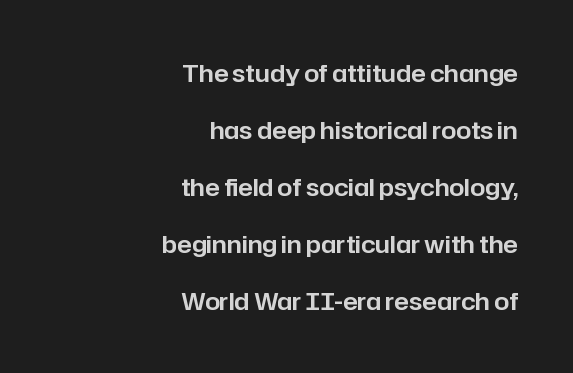
The image shows 24 px text type, upright; set right-aligned, loose line spacing (2.37x), normal letter spacing, not underlined.
